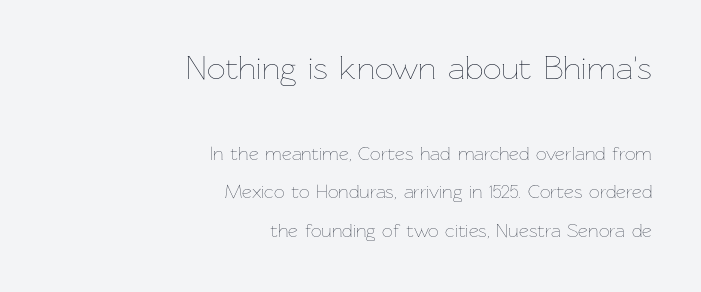
{"italic": "no", "bold": "no", "weight": "thin", "width": "normal", "stroke_contrast": "low", "x_height": "medium", "monospaced": "no", "underline": "no", "align": "right", "line_spacing": "loose", "line_spacing_ratio": 2.04, "letter_spacing": "normal", "letter_spacing_em": 0.0, "larger_block": "first", "size_ratio": 1.74, "glyph_px": 33}
